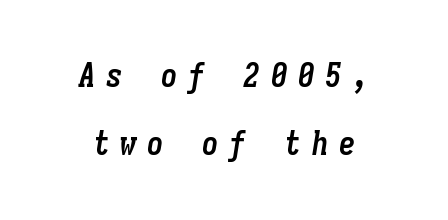
You could count columns in this text — the font is strictly monospaced. In terms of posture, this sample is oblique. The strokes are fattened all the way to bold. Caption: expanded tracking, letters set apart. These lines stand farther apart than default settings would place them. Check under the words: just untouched page.
